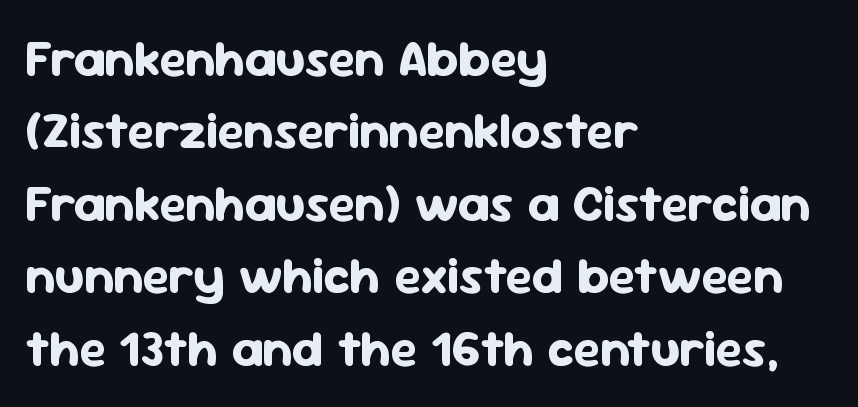
Does the weight exceed regular? Yes, all the way to bold. Proportional: the letters do not fall into vertical columns. Vertical strokes here are truly vertical. The horizontal fit of the characters is conventional and even. Vertical spacing — default.
